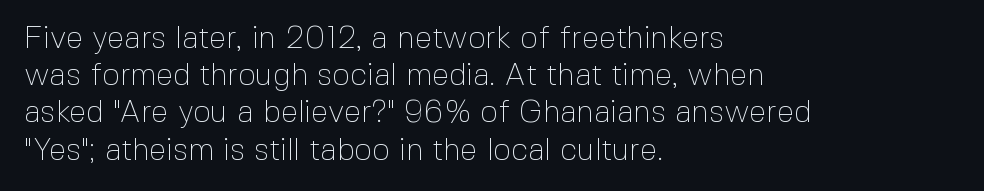
This sample has the flowing, uneven cadence of proportional lettering. This sample uses an upright cut, with every glyph sitting square on the baseline. Typeset ragged right — the left edge is the straight one. The passage shown is not bold in any degree. The string is rendered with underlining switched off.
